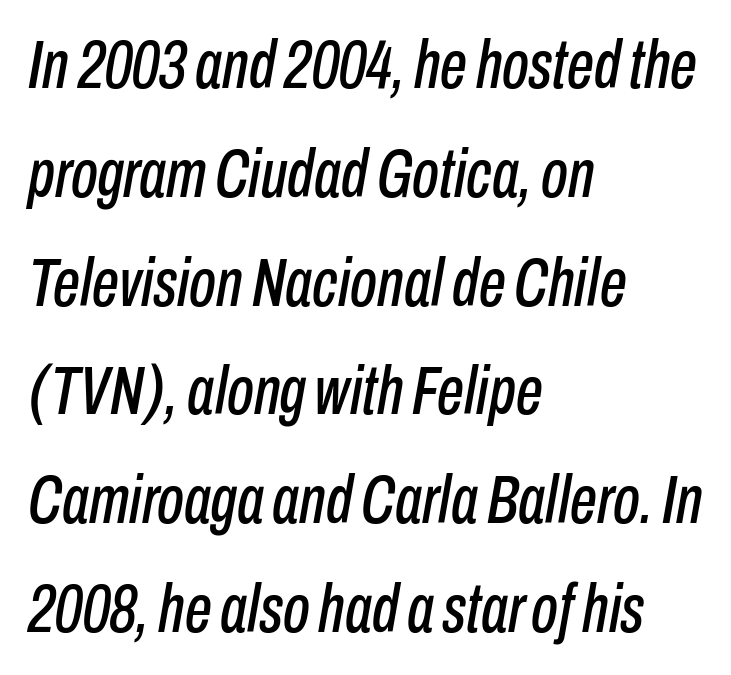
The passage shown stacks its lines at a standard gap. Is the letter spacing exaggerated? No — it looks like the ordinary default. The space beneath each line is pristine and unruled. The paragraph shown leans on its left margin.
